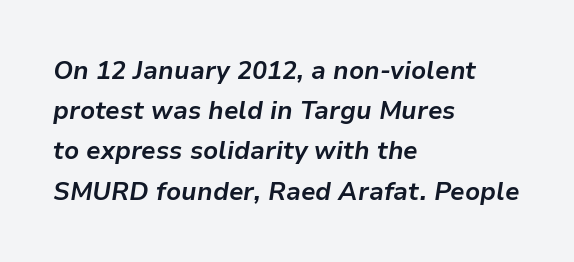
Is the block centered? No — it sits flush against the left margin. Evenly set lines give the paragraph a standard silhouette. Nothing unusual about the tracking: characters are spaced as the font intends. This rendering features lettering with no underline. Italic: yes, the glyphs are oblique. What weight is shown? A full bold with thick strokes.
